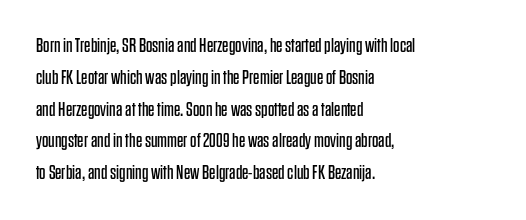
This is not heavy type; no bold has been used. Tracking here is standard; glyphs follow each other at the usual distance. Horizontal bands of white between lines are of average thickness. Underlining? Definitely not there. A student would call this left alignment; a typographer would say flush left, rag right.
